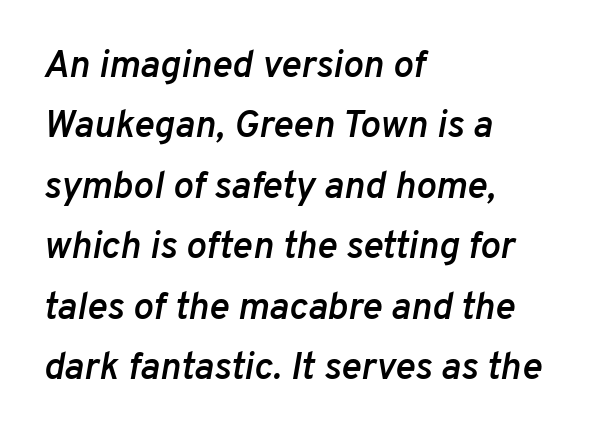
{"italic": "yes", "lean": "right", "slant_degrees": 10, "bold": "semi", "weight": "semibold", "width": "normal", "stroke_contrast": "low", "x_height": "medium", "monospaced": "no", "underline": "no", "align": "left", "line_spacing": "normal", "line_spacing_ratio": 1.59, "letter_spacing": "normal", "letter_spacing_em": 0.0, "glyph_px": 38}
